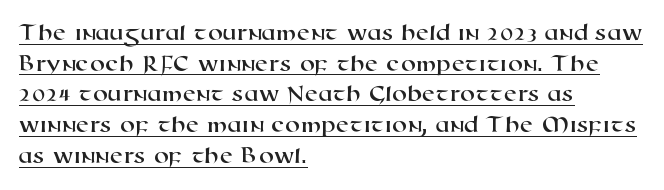
Notice how the passage keeps a crisp vertical edge on the left only. No extra tracking has been applied to these lines. This sample keeps an unexceptional amount of space between lines. A rule runs beneath these lines of type.
